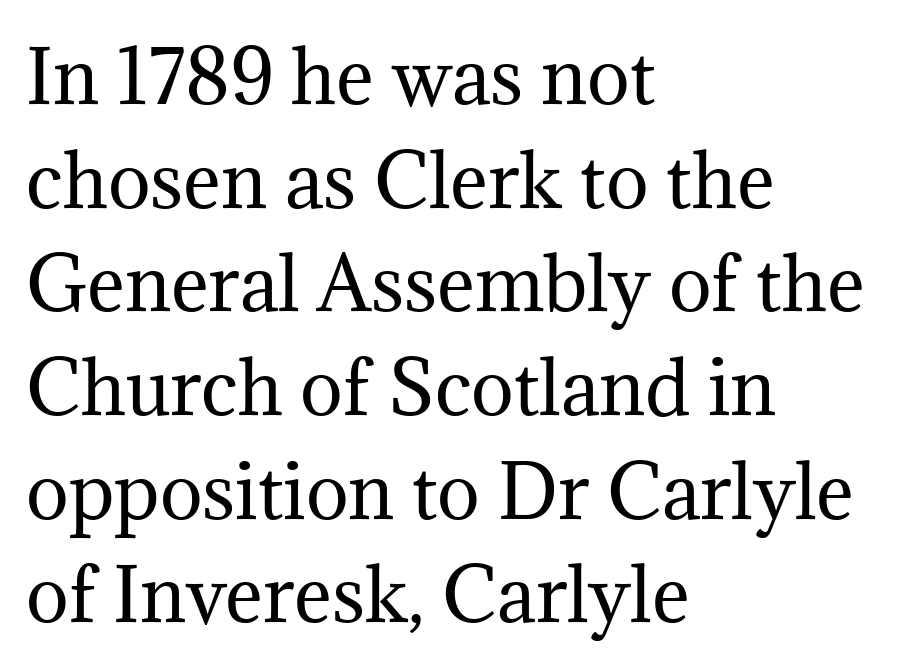
{"serif": "yes", "italic": "no", "bold": "no", "weight": "regular", "width": "normal", "stroke_contrast": "medium", "x_height": "medium", "monospaced": "no", "underline": "no", "align": "left", "line_spacing": "normal", "line_spacing_ratio": 1.44, "letter_spacing": "normal", "letter_spacing_em": 0.0, "glyph_px": 72}
